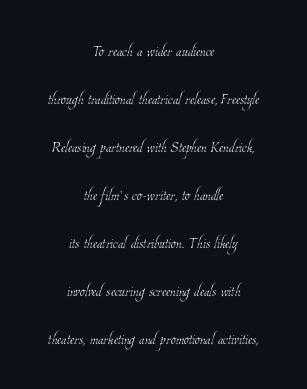
{"bold": "no", "underline": "no", "align": "center", "line_spacing": "loose", "line_spacing_ratio": 2.4, "letter_spacing": "normal", "letter_spacing_em": 0.0, "glyph_px": 20}
